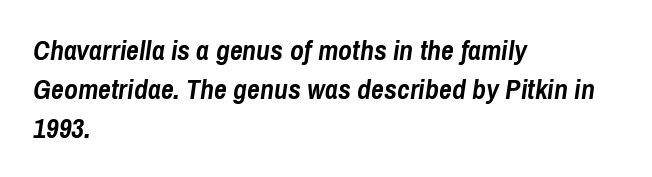
{"italic": "yes", "lean": "right", "slant_degrees": 8, "bold": "yes", "weight": "semibold", "width": "condensed", "stroke_contrast": "low", "x_height": "medium", "monospaced": "no", "underline": "no", "align": "left", "line_spacing": "normal", "line_spacing_ratio": 1.39, "letter_spacing": "normal", "letter_spacing_em": 0.0, "glyph_px": 28}
